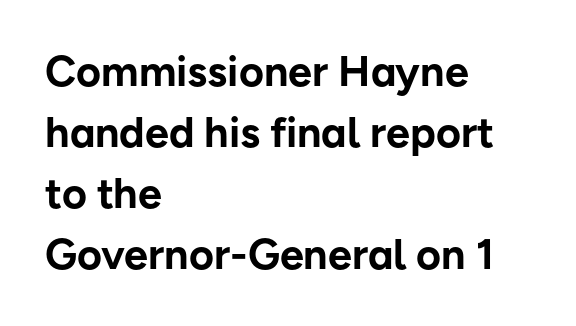
The image shows 43 px bold sans-serif type, upright; set left-aligned, normal line spacing (1.42x), normal letter spacing, not underlined; low stroke contrast and a medium x-height.
